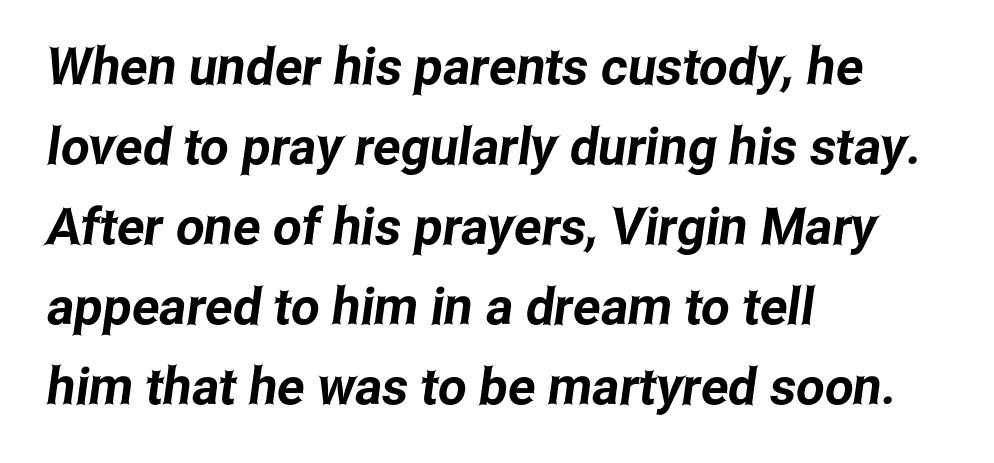
{"serif": "no", "width": "condensed", "stroke_contrast": "low", "x_height": "medium", "monospaced": "no", "underline": "no", "align": "left", "line_spacing": "normal", "line_spacing_ratio": 1.57, "letter_spacing": "normal", "letter_spacing_em": 0.0, "glyph_px": 51}
